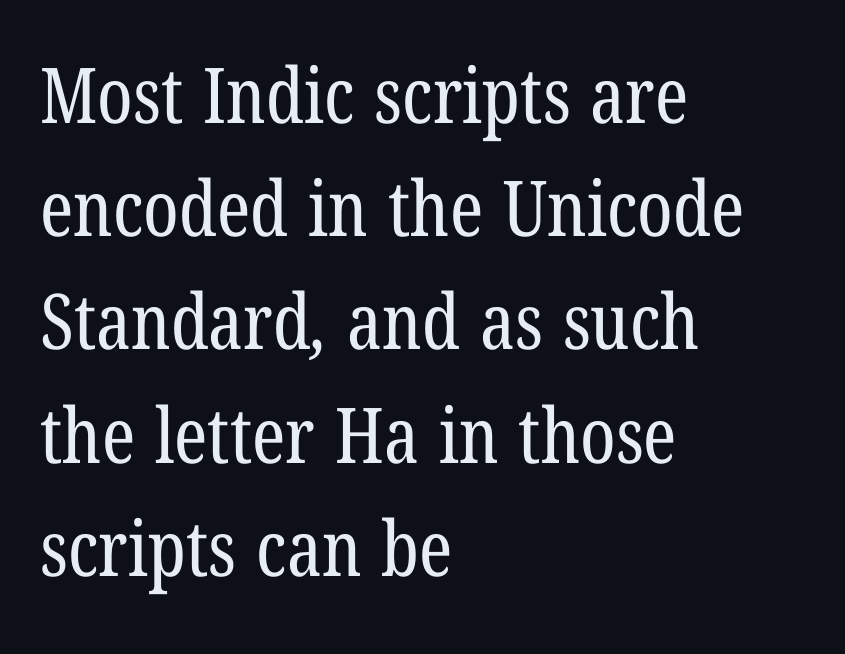
Font category for this specimen: serif. No letter is thick-stroked: the sample isn't bold. Type without underlining. Character widths vary here, with narrow letters taking less room than wide ones.
